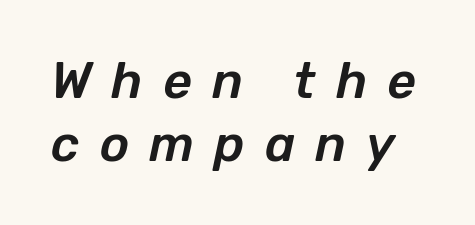
Lines of text with bare space underneath. Do the characters align in a grid? No, the font is proportional. Characters follow at a spacing far wider than the type designer built in. The passage shown stacks its lines at a standard gap. Emphasis-style slanted type is in use.
